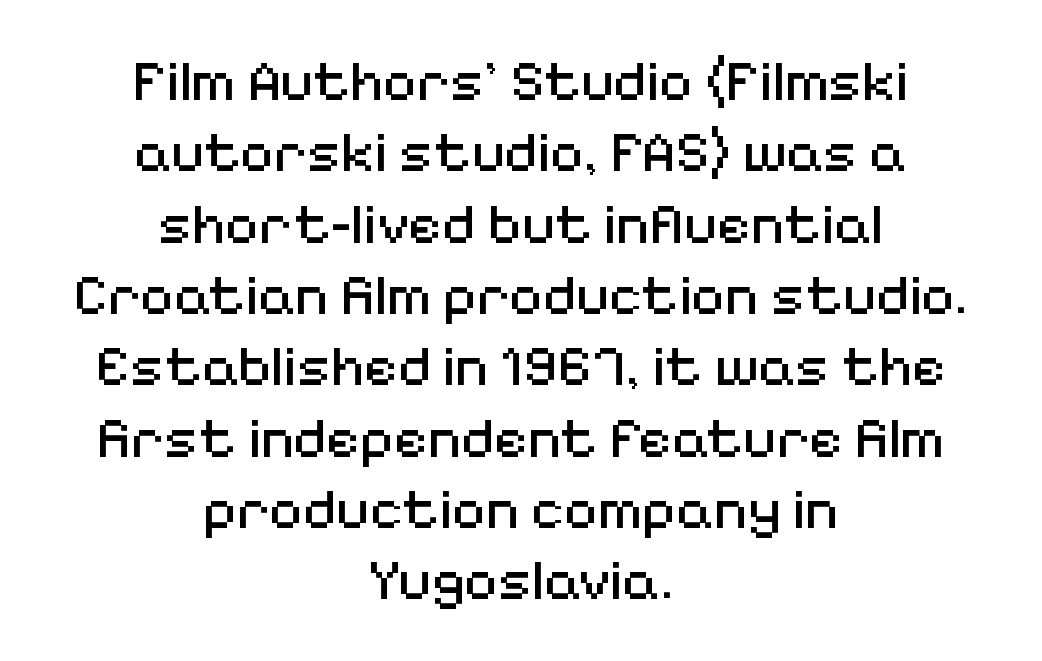
Q: Is the text bold? A: No.
Q: Is the text italic (slanted)? A: No, it is upright.
Q: Is the typeface a serif or a sans-serif typeface? A: Sans-serif.
Q: Is the text underlined? A: No.
Q: How is the paragraph aligned? A: Centered.
Q: Is the spacing between letters normal or unusually wide? A: Normal.
Q: Width (condensed, normal, or wide)? A: Normal.
Q: Stroke contrast? A: Medium.
Q: x-height? A: Medium.
Q: Monospaced? A: No.
